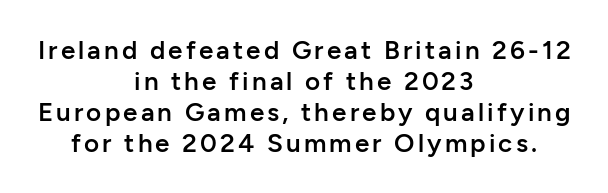
The image shows 26 px text type, upright; set centered, line spacing 1.19x, not underlined.
